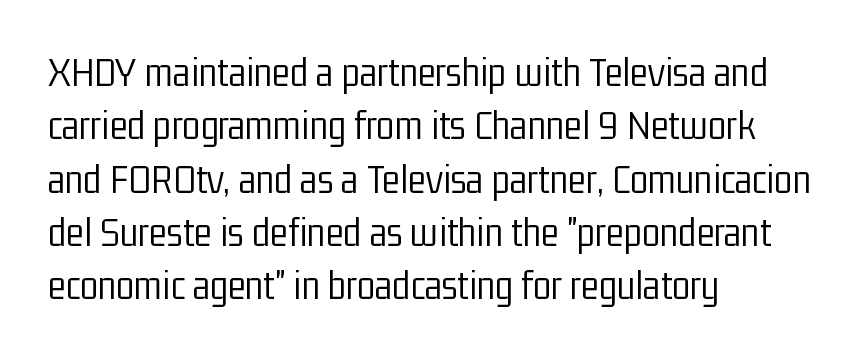
Q: Is the text bold? A: No.
Q: Is the text italic (slanted)? A: No, it is upright.
Q: Is the typeface a serif or a sans-serif typeface? A: Sans-serif.
Q: Is the text underlined? A: No.
Q: How is the paragraph aligned? A: Left-aligned.
Q: Is the spacing between letters normal or unusually wide? A: Normal.
Q: Is the spacing between lines tight, normal or loose? A: Normal.
Q: Width (condensed, normal, or wide)? A: Condensed.
Q: Stroke contrast? A: Low.
Q: x-height? A: Medium.
Q: Monospaced? A: No.
